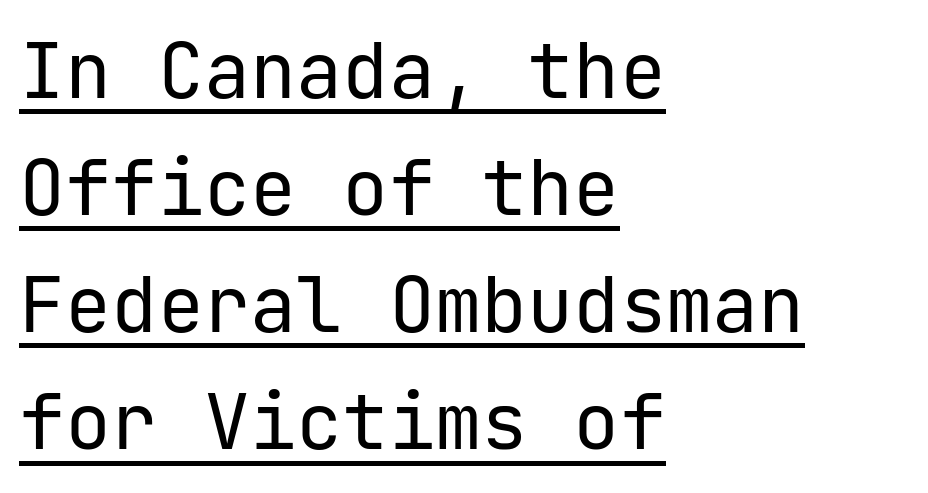
Baseline-to-baseline distance is the conventional proportion of letter height. The rendering keeps characters at their native spacing. The specimen includes a rule beneath the text block's lines. The glyphs in this specimen are sans serif.
